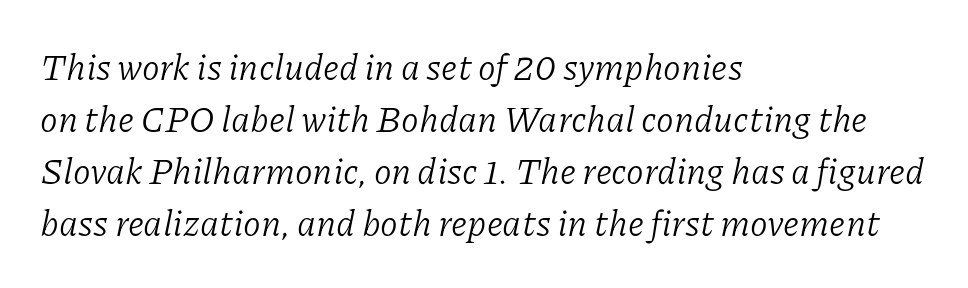
Q: Is the text bold? A: No.
Q: Is the text italic (slanted)? A: Yes, it leans right by about 11 degrees.
Q: Is the typeface a serif or a sans-serif typeface? A: Serif.
Q: Is the text underlined? A: No.
Q: How is the paragraph aligned? A: Left-aligned.
Q: Is the spacing between letters normal or unusually wide? A: Normal.
Q: Is the spacing between lines tight, normal or loose? A: Normal.
Q: Width (condensed, normal, or wide)? A: Normal.
Q: Stroke contrast? A: Low.
Q: x-height? A: Medium.
Q: Monospaced? A: No.
